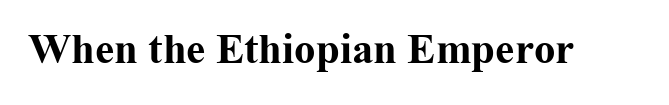
Are there feet on the stems? There are — it's a serif. The passage shown has conventional tracking throughout. The strip under each line holds only bare page. You could not count columns in this text — the font is proportionally spaced. How heavy is the stroke? Heavy — this is a bold. Ordinary non-slanted type is in use.
